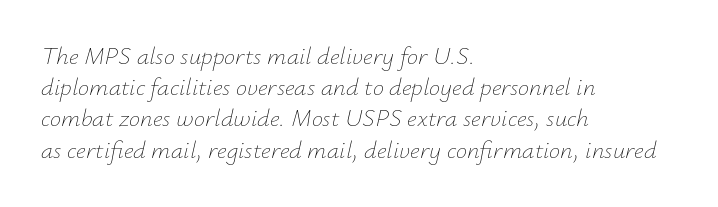
The image shows 25 px text type, italic (leaning right); set left-aligned, normal line spacing (1.25x), normal letter spacing, not underlined.
